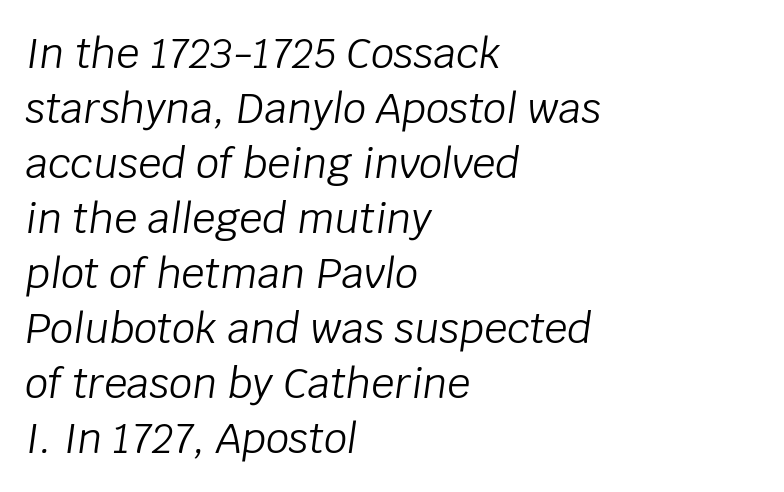
The characters are drawn with everyday or finer stroke widths. If you drew a line through each stem, it would be angled. The rendering anchors every line to the left-hand side. A typesetter would call this proportional, since set widths differ per character. In terms of letterspacing, this is plain default setting. The area under the type is left untouched.
